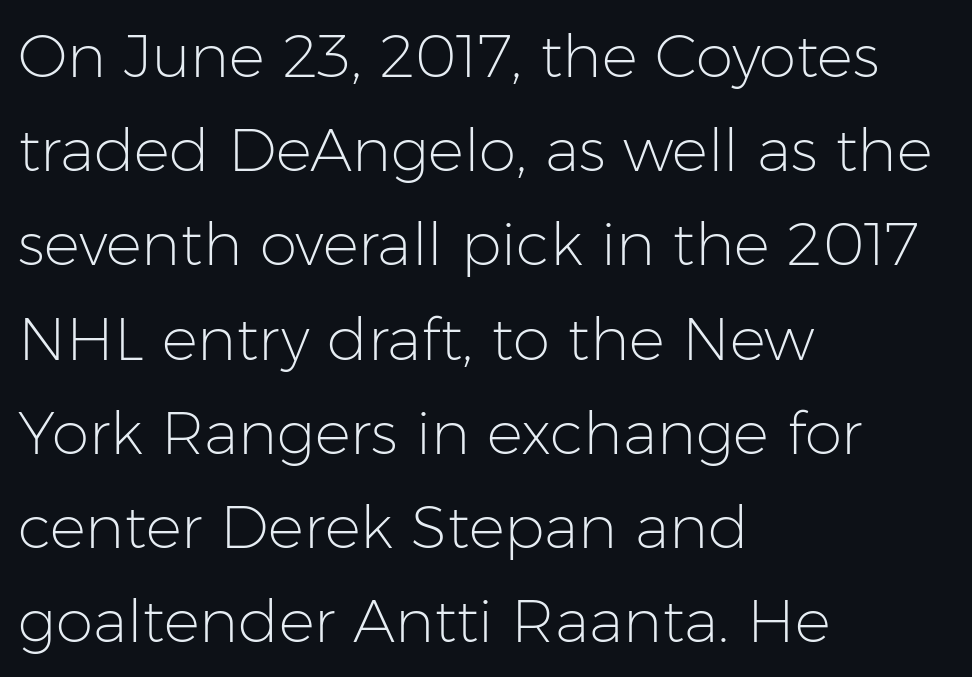
{"serif": "no", "italic": "no", "bold": "no", "weight": "light", "width": "normal", "stroke_contrast": "low", "x_height": "medium", "monospaced": "no", "underline": "no", "align": "left", "line_spacing": "normal", "line_spacing_ratio": 1.57, "letter_spacing": "normal", "letter_spacing_em": 0.0, "glyph_px": 60}
